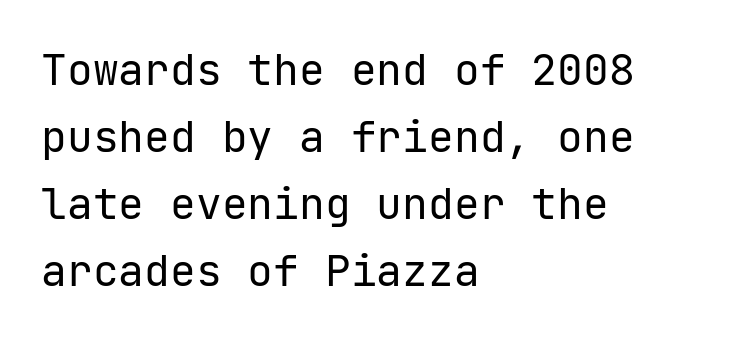
Are there feet on the stems? There aren't — it's a sans. The space directly below the letters is spotless. Posture: vertical. Horizontal bands of white between lines are of average thickness. A classic flush-left, rag-right setting is used for this passage. Summary of weight: not heavy and not bold.
